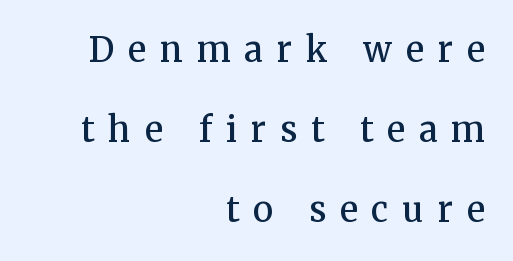
Q: Is the text bold? A: Semi-bold.
Q: Is the text italic (slanted)? A: No, it is upright.
Q: Is the typeface a serif or a sans-serif typeface? A: Serif.
Q: Is the text underlined? A: No.
Q: How is the paragraph aligned? A: Right-aligned.
Q: Is the spacing between letters normal or unusually wide? A: Unusually wide.
Q: Is the spacing between lines tight, normal or loose? A: Loose.
Q: Width (condensed, normal, or wide)? A: Normal.
Q: Stroke contrast? A: Medium.
Q: x-height? A: Medium.
Q: Monospaced? A: No.
